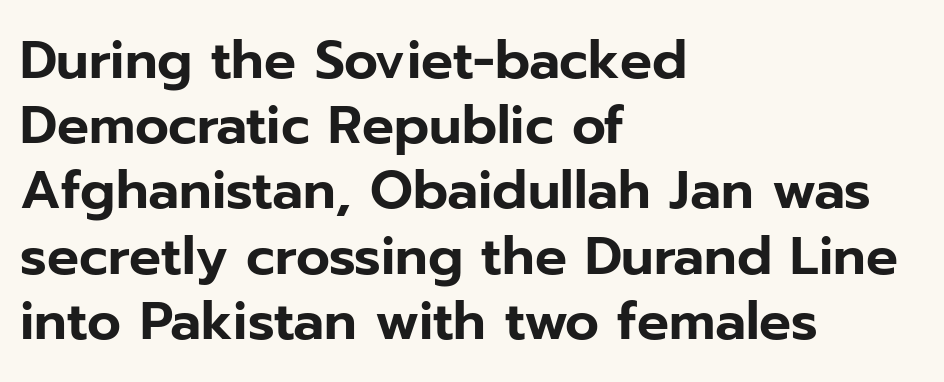
Q: Is the text italic (slanted)? A: No, it is upright.
Q: Is the typeface a serif or a sans-serif typeface? A: Sans-serif.
Q: Is the text underlined? A: No.
Q: How is the paragraph aligned? A: Left-aligned.
Q: Is the spacing between letters normal or unusually wide? A: Normal.
Q: Width (condensed, normal, or wide)? A: Normal.
Q: Stroke contrast? A: Low.
Q: x-height? A: Medium.
Q: Monospaced? A: No.
